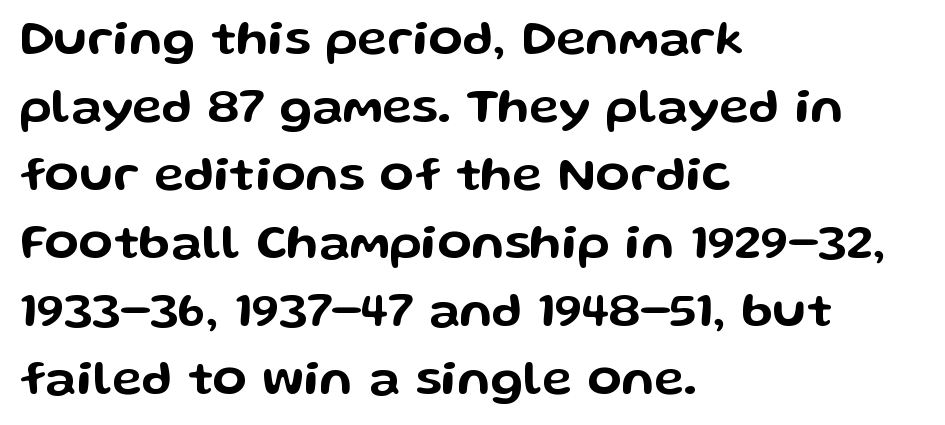
Q: Is the text italic (slanted)? A: No, it is upright.
Q: Is the typeface a serif or a sans-serif typeface? A: Sans-serif.
Q: Is the text underlined? A: No.
Q: How is the paragraph aligned? A: Left-aligned.
Q: Is the spacing between letters normal or unusually wide? A: Normal.
Q: Is the spacing between lines tight, normal or loose? A: Normal.
Q: Width (condensed, normal, or wide)? A: Wide.
Q: Stroke contrast? A: Low.
Q: x-height? A: Medium.
Q: Monospaced? A: No.
